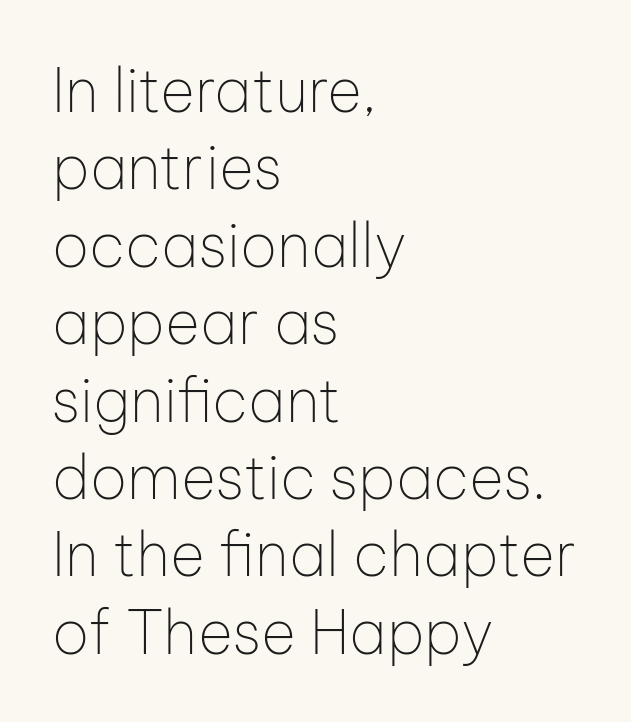
Q: Is the text bold? A: No.
Q: Is the text italic (slanted)? A: No, it is upright.
Q: Is the typeface a serif or a sans-serif typeface? A: Sans-serif.
Q: Is the text underlined? A: No.
Q: How is the paragraph aligned? A: Left-aligned.
Q: Is the spacing between letters normal or unusually wide? A: Normal.
Q: Is the spacing between lines tight, normal or loose? A: Normal.
Q: Width (condensed, normal, or wide)? A: Normal.
Q: Stroke contrast? A: Low.
Q: x-height? A: Medium.
Q: Monospaced? A: No.
